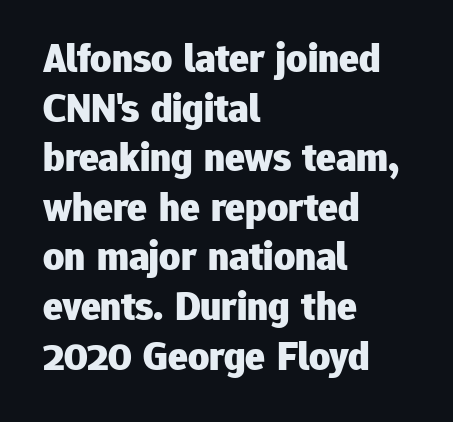
Q: Is the text bold? A: Yes.
Q: Is the text italic (slanted)? A: No, it is upright.
Q: Is the typeface a serif or a sans-serif typeface? A: Sans-serif.
Q: Is the text underlined? A: No.
Q: How is the paragraph aligned? A: Left-aligned.
Q: Is the spacing between letters normal or unusually wide? A: Normal.
Q: Width (condensed, normal, or wide)? A: Normal.
Q: Stroke contrast? A: Low.
Q: x-height? A: Medium.
Q: Monospaced? A: No.
